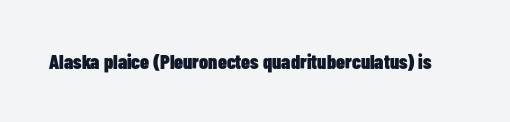
The image shows 20 px bold type, upright; set normal letter spacing, not underlined.
